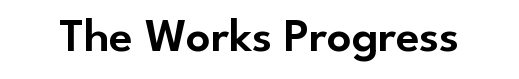
Q: Is the text italic (slanted)? A: No, it is upright.
Q: Is the typeface a serif or a sans-serif typeface? A: Sans-serif.
Q: Is the text underlined? A: No.
Q: Is the spacing between letters normal or unusually wide? A: Normal.
Q: Width (condensed, normal, or wide)? A: Normal.
Q: Stroke contrast? A: Low.
Q: x-height? A: Small.
Q: Monospaced? A: No.
